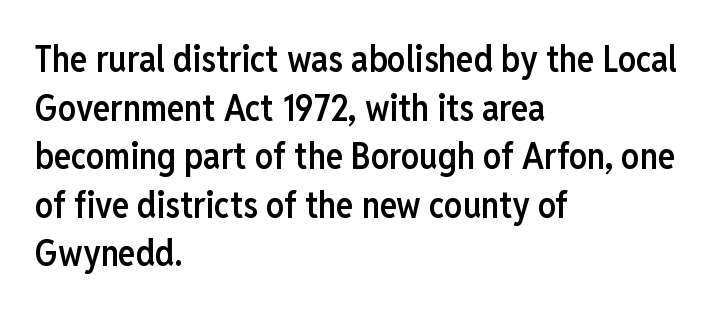
Letterform terminals end flat and unadorned throughout the passage. I'd describe the lettering as semibold — firm but not a full bold. Standard letterfit; no display-style spreading of the glyphs. Each row of text sits above clean, open space.
